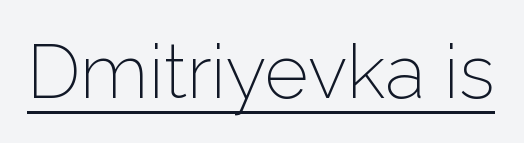
Q: Is the text bold? A: No.
Q: Is the text italic (slanted)? A: No, it is upright.
Q: Is the typeface a serif or a sans-serif typeface? A: Sans-serif.
Q: Is the text underlined? A: Yes.
Q: Is the spacing between letters normal or unusually wide? A: Normal.
Q: Width (condensed, normal, or wide)? A: Normal.
Q: Stroke contrast? A: Low.
Q: x-height? A: Medium.
Q: Monospaced? A: No.
